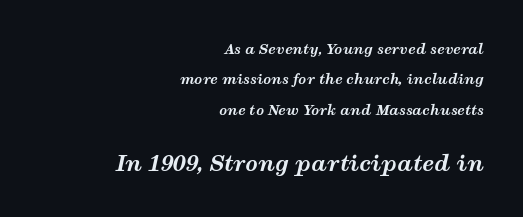
Q: Is the text bold? A: Yes.
Q: Is the text italic (slanted)? A: Yes, it leans right by about 12 degrees.
Q: Is the text underlined? A: No.
Q: How is the paragraph aligned? A: Right-aligned.
Q: Is the spacing between letters normal or unusually wide? A: Normal.
Q: Is the spacing between lines tight, normal or loose? A: Loose.
Q: Which block of text is set in a larger size, the first (top) or the second (bottom)? A: The second (bottom) one.
